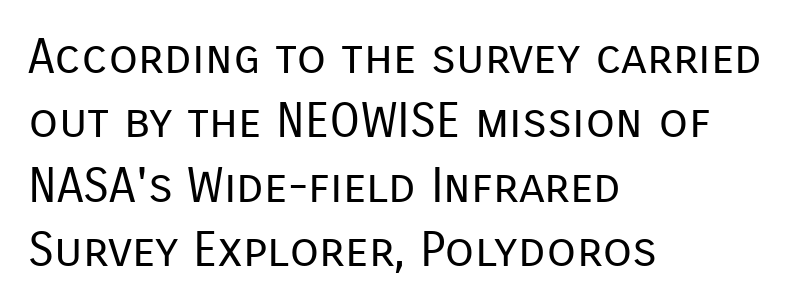
The image shows 48 px regular-weight sans-serif type, upright; set left-aligned, normal line spacing (1.34x), normal letter spacing, not underlined; low stroke contrast and a medium x-height.
